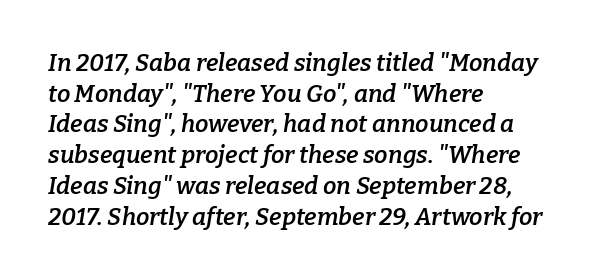
{"italic": "yes", "lean": "right", "slant_degrees": 9, "bold": "semi", "underline": "no", "align": "left", "line_spacing": "normal", "line_spacing_ratio": 1.28, "letter_spacing": "normal", "letter_spacing_em": 0.0, "glyph_px": 24}
